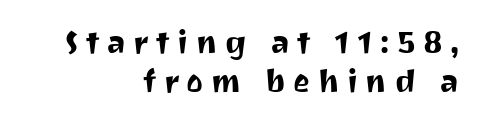
Spacing verdict: proportional, widths tailored to each character. Tall strokes in this sample are plumb rather than angled. The letters are spread apart with noticeably loose tracking. Examine the stroke ends and you'll find no serifs.
